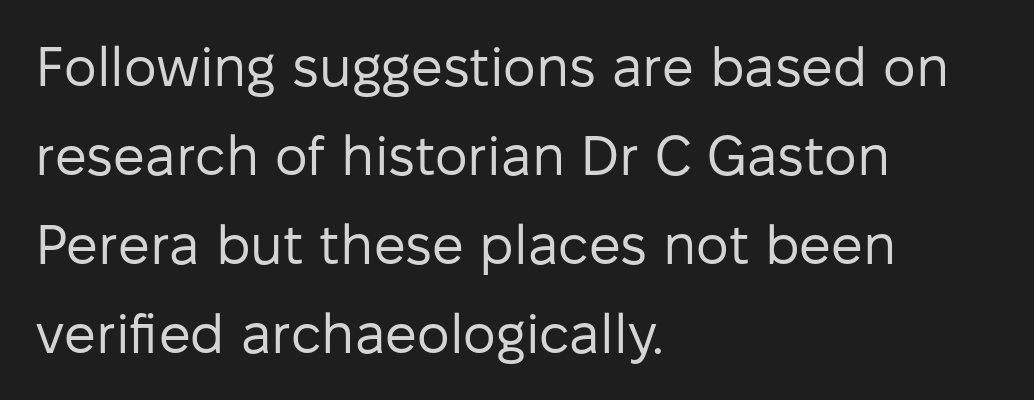
The area under the type is left untouched. These glyphs show unthickened strokes, regular width or finer. Classification — sans serif. Horizontal alignment here is leftward, the default for most running prose. Observe the ordinary spacing: letters are neighbours, not strangers.
